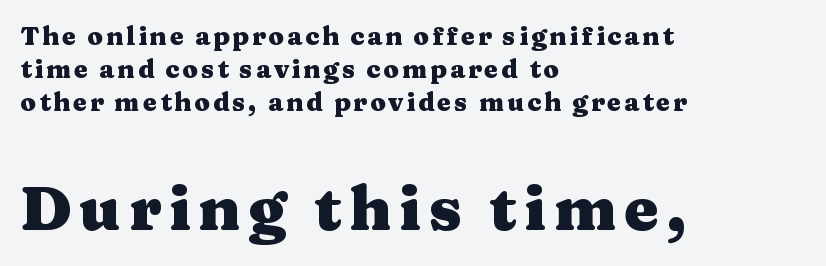
{"serif": "yes", "italic": "no", "bold": "yes", "weight": "heavy", "width": "wide", "stroke_contrast": "medium", "x_height": "medium", "monospaced": "no", "underline": "no", "align": "left", "line_spacing": "normal", "line_spacing_ratio": 1.32, "larger_block": "second", "size_ratio": 2.48, "glyph_px": 62}
